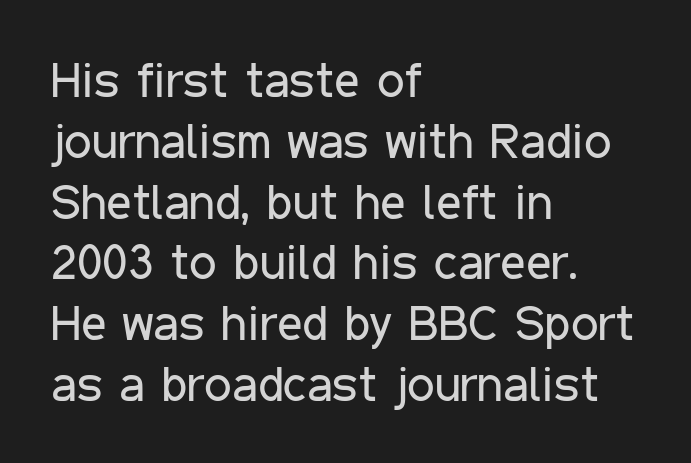
{"serif": "no", "italic": "no", "bold": "no", "weight": "regular", "width": "condensed", "stroke_contrast": "low", "x_height": "medium", "monospaced": "no", "underline": "no", "align": "left", "line_spacing_ratio": 1.24, "letter_spacing": "normal", "letter_spacing_em": 0.0, "glyph_px": 49}
